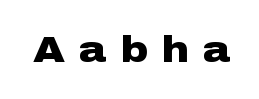
The image shows 37 px heavy, wide sans-serif type, upright; set unusually wide letter spacing (+0.38 em), not underlined; low stroke contrast and a medium x-height.
